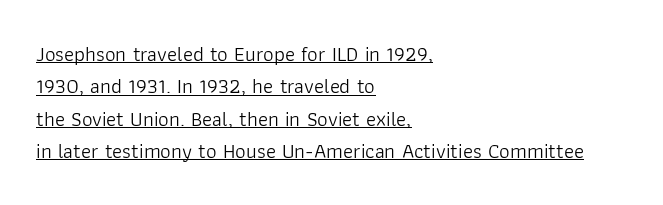
This is underlined copy, the kind a proofreader might mark for attention. The characters are drawn with everyday or finer stroke widths. What stands out about the letter spacing? Nothing — it is the standard amount. These lines sit exactly where default settings would place them. The ragged edge is on the right, which tells us the setting is flush left. Posture: upright roman.
